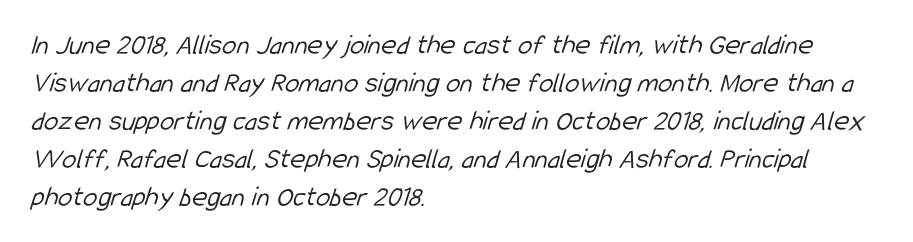
Q: Is the text bold? A: No.
Q: Is the typeface a serif or a sans-serif typeface? A: Sans-serif.
Q: Is the text underlined? A: No.
Q: How is the paragraph aligned? A: Left-aligned.
Q: Is the spacing between letters normal or unusually wide? A: Normal.
Q: Is the spacing between lines tight, normal or loose? A: Normal.
Q: Width (condensed, normal, or wide)? A: Condensed.
Q: Stroke contrast? A: Low.
Q: x-height? A: Medium.
Q: Monospaced? A: No.
